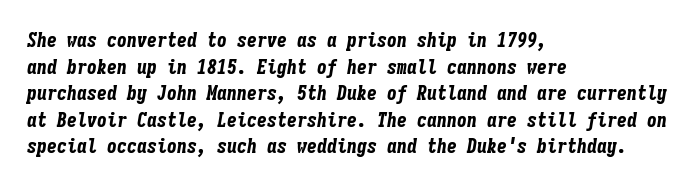
Q: Is the text bold? A: Yes.
Q: Is the text italic (slanted)? A: Yes, it leans right by about 9 degrees.
Q: Is the text underlined? A: No.
Q: How is the paragraph aligned? A: Left-aligned.
Q: Is the spacing between letters normal or unusually wide? A: Normal.
Q: Is the spacing between lines tight, normal or loose? A: Normal.
